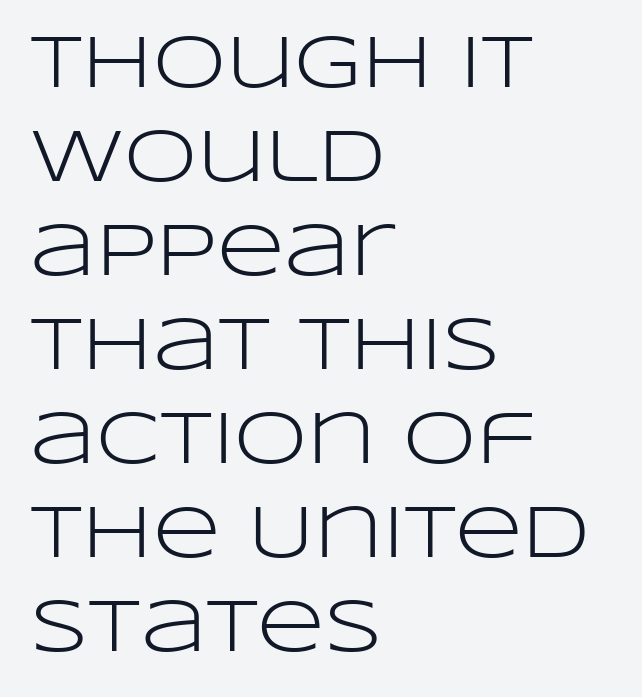
The image shows 74 px light, wide sans-serif type, upright; set left-aligned, normal line spacing (1.27x), normal letter spacing, not underlined; low stroke contrast and a large x-height.
